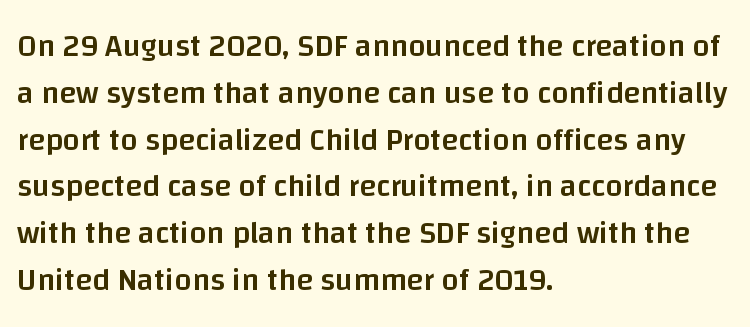
Q: Is the text bold? A: Semi-bold.
Q: Is the text italic (slanted)? A: No, it is upright.
Q: Is the typeface a serif or a sans-serif typeface? A: Sans-serif.
Q: Is the text underlined? A: No.
Q: How is the paragraph aligned? A: Left-aligned.
Q: Is the spacing between letters normal or unusually wide? A: Normal.
Q: Is the spacing between lines tight, normal or loose? A: Normal.
Q: Width (condensed, normal, or wide)? A: Normal.
Q: Stroke contrast? A: Low.
Q: x-height? A: Large.
Q: Monospaced? A: No.
